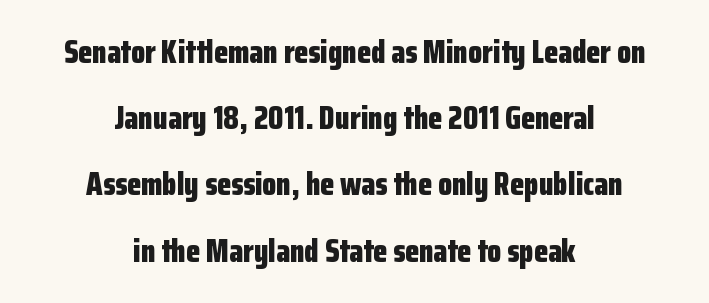
Rule under the text: the space is simply empty. Nope, no serifs anywhere on these letters. When letters stand straight like this, we call the style roman or upright. Compared with an ordinary text face, these strokes are far heavier — a full bold. A typesetter would call this proportional, since set widths differ per character.
